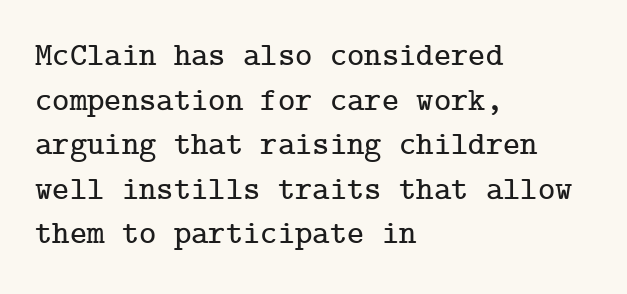
{"serif": "yes", "italic": "no", "width": "normal", "stroke_contrast": "low", "x_height": "medium", "underline": "no", "align": "left", "line_spacing": "normal", "line_spacing_ratio": 1.35, "letter_spacing": "normal", "letter_spacing_em": 0.0, "glyph_px": 33}
